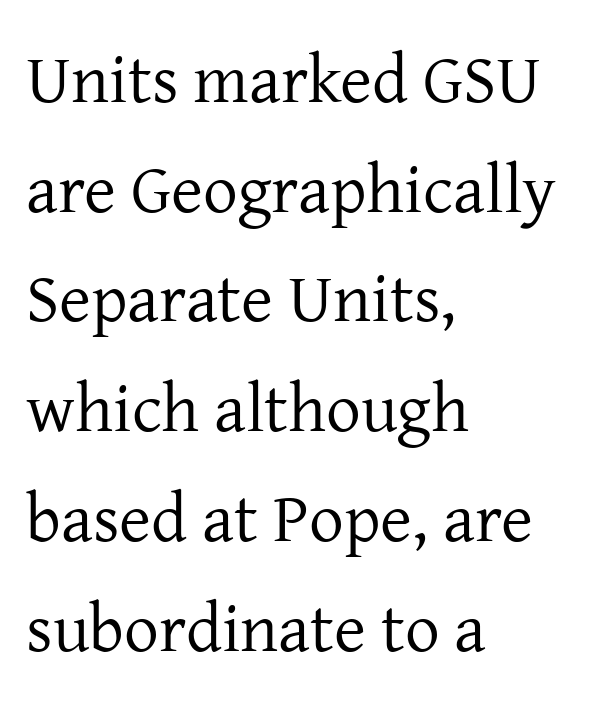
The image shows 69 px regular-weight serif type, upright; set left-aligned, normal line spacing (1.59x), normal letter spacing, not underlined; low stroke contrast and a medium x-height.
